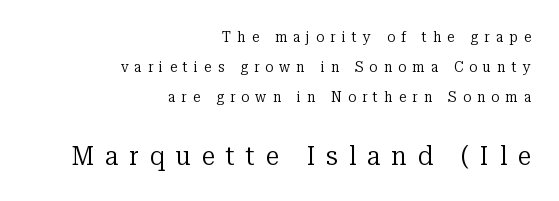
{"italic": "no", "bold": "no", "underline": "no", "align": "right", "line_spacing": "loose", "line_spacing_ratio": 1.99, "letter_spacing": "wide", "letter_spacing_em": 0.41, "larger_block": "second", "size_ratio": 1.8, "glyph_px": 27}
